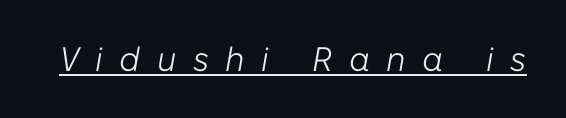
This reads as an unemphasized weight, regular at the heaviest. Does a line run under the words? Yes, clearly. A typesetter would call this proportional, since set widths differ per character. The tracking reads as deliberately expanded to a designer's eye. Italic? Definitely — the glyphs are oblique.
